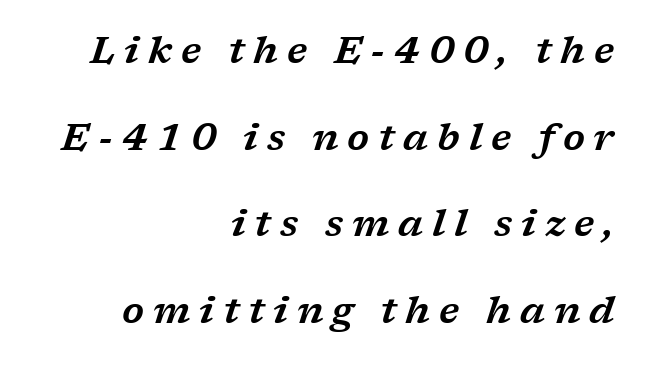
Q: Is the text italic (slanted)? A: Yes, it leans right by about 17 degrees.
Q: Is the typeface a serif or a sans-serif typeface? A: Serif.
Q: Is the text underlined? A: No.
Q: How is the paragraph aligned? A: Right-aligned.
Q: Is the spacing between letters normal or unusually wide? A: Unusually wide.
Q: Is the spacing between lines tight, normal or loose? A: Loose.
Q: Width (condensed, normal, or wide)? A: Wide.
Q: Stroke contrast? A: Low.
Q: x-height? A: Medium.
Q: Monospaced? A: No.
